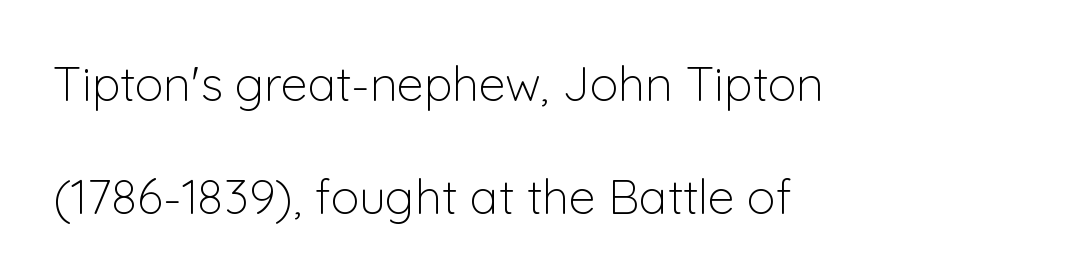
Q: Is the text bold? A: No.
Q: Is the text italic (slanted)? A: No, it is upright.
Q: Is the typeface a serif or a sans-serif typeface? A: Sans-serif.
Q: Is the text underlined? A: No.
Q: How is the paragraph aligned? A: Left-aligned.
Q: Is the spacing between letters normal or unusually wide? A: Normal.
Q: Is the spacing between lines tight, normal or loose? A: Loose.
Q: Width (condensed, normal, or wide)? A: Normal.
Q: Stroke contrast? A: Low.
Q: x-height? A: Medium.
Q: Monospaced? A: No.
